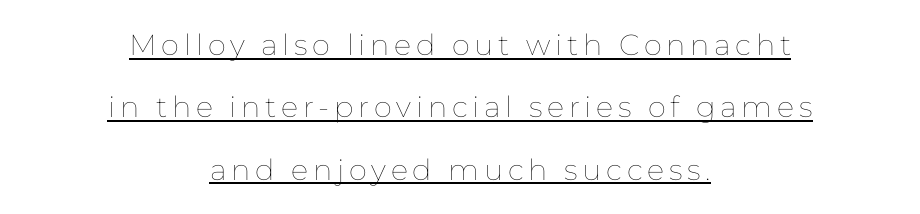
{"italic": "no", "bold": "no", "weight": "thin", "width": "normal", "stroke_contrast": "low", "x_height": "medium", "monospaced": "no", "underline": "yes", "align": "center", "line_spacing": "loose", "line_spacing_ratio": 2.15, "glyph_px": 29}
